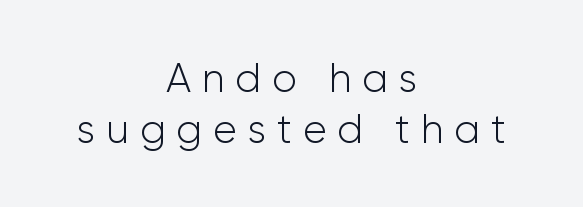
Unbolded letterforms with no extra heft. Serifs: no, the terminals of the letterforms are clean. You could not count columns in this text — the font is proportionally spaced. The foot of each line stays bare and open. In terms of letterspacing, this is a distinctly airy, spread setting.
